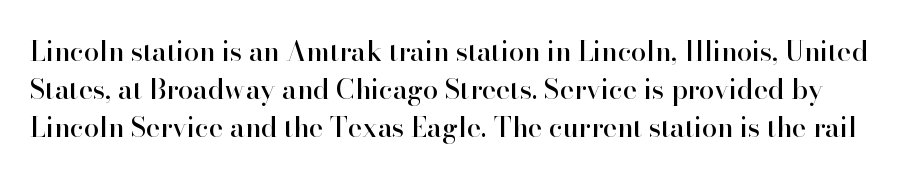
The image shows 27 px text type, upright; set normal line spacing (1.4x), normal letter spacing, not underlined.
